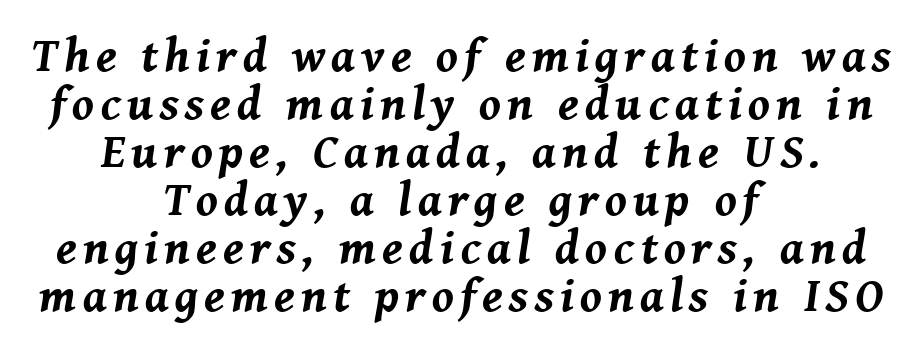
The image shows 48 px bold type, italic (leaning right); set centered, tight line spacing (1.0x), not underlined; medium stroke contrast and a medium x-height.
